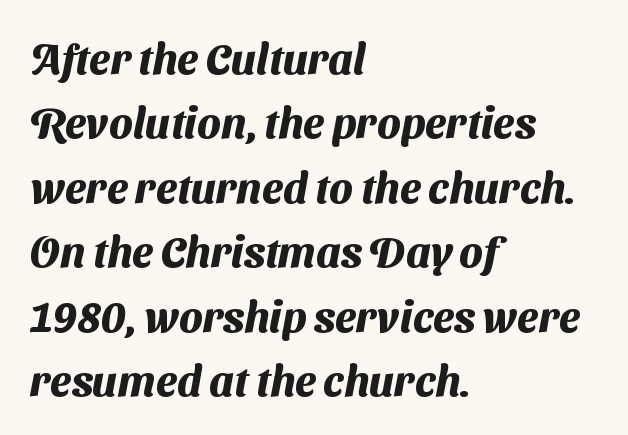
Q: Is the text bold? A: Yes.
Q: Is the typeface a serif or a sans-serif typeface? A: Sans-serif.
Q: Is the text underlined? A: No.
Q: How is the paragraph aligned? A: Left-aligned.
Q: Is the spacing between letters normal or unusually wide? A: Normal.
Q: Is the spacing between lines tight, normal or loose? A: Normal.
Q: Width (condensed, normal, or wide)? A: Normal.
Q: Stroke contrast? A: Medium.
Q: x-height? A: Medium.
Q: Monospaced? A: No.
